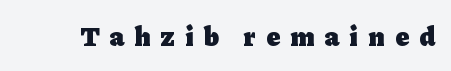
The image shows 27 px bold type, upright; set unusually wide letter spacing (+0.39 em), not underlined.
